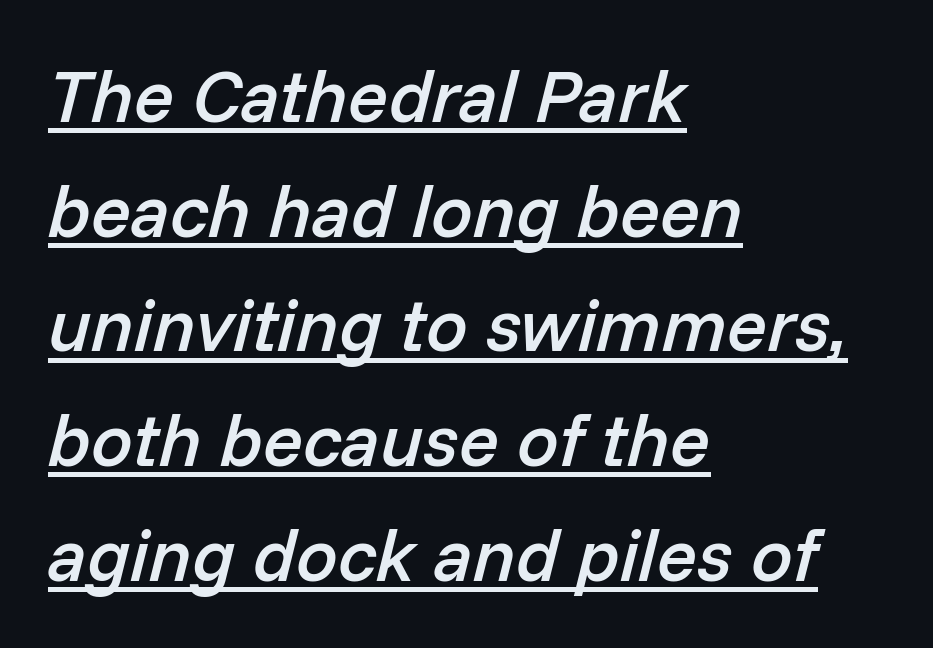
Check the space under the baseline: a stroke is drawn there. Here the designer chose a conventional face with non-uniform glyph widths. Look at the tracking — it's just the regular setting, nothing added. Line spacing here is normal. Weight: semibold (demi).
